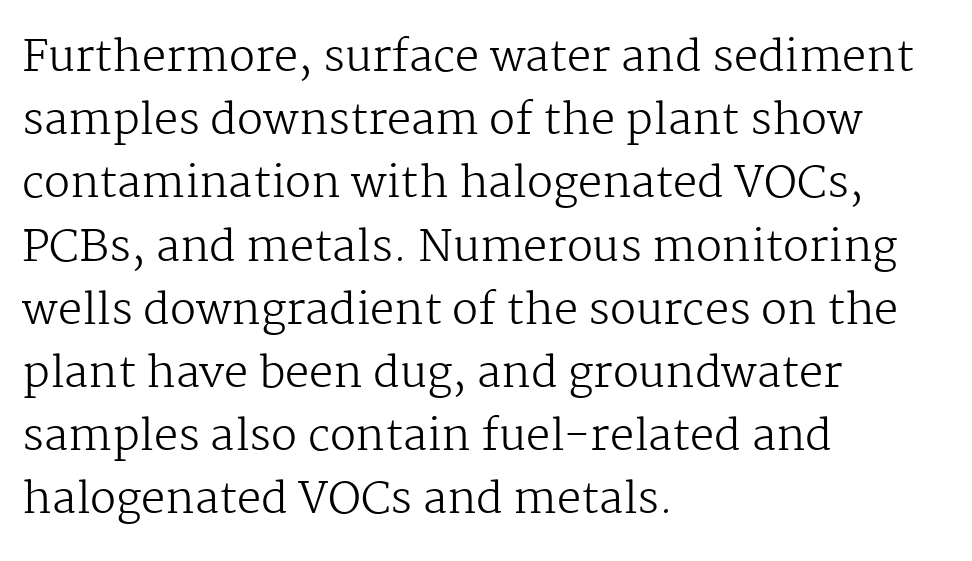
The image shows 43 px regular-weight serif type, upright; set left-aligned, normal line spacing (1.47x), normal letter spacing, not underlined; medium stroke contrast and a medium x-height.
